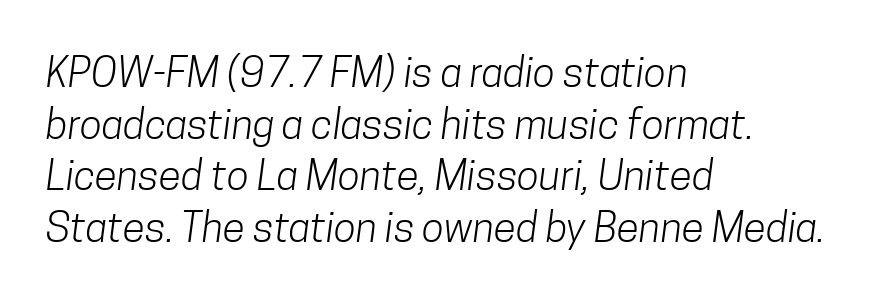
Q: Is the text bold? A: No.
Q: Is the typeface a serif or a sans-serif typeface? A: Sans-serif.
Q: Is the text underlined? A: No.
Q: How is the paragraph aligned? A: Left-aligned.
Q: Is the spacing between letters normal or unusually wide? A: Normal.
Q: Is the spacing between lines tight, normal or loose? A: Normal.
Q: Width (condensed, normal, or wide)? A: Condensed.
Q: Stroke contrast? A: Low.
Q: x-height? A: Medium.
Q: Monospaced? A: No.
